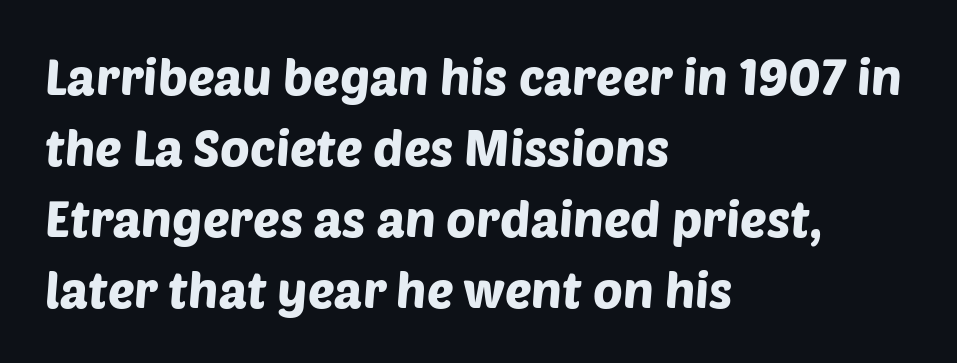
Q: Is the typeface a serif or a sans-serif typeface? A: Sans-serif.
Q: Is the text underlined? A: No.
Q: How is the paragraph aligned? A: Left-aligned.
Q: Is the spacing between letters normal or unusually wide? A: Normal.
Q: Is the spacing between lines tight, normal or loose? A: Normal.
Q: Width (condensed, normal, or wide)? A: Normal.
Q: Stroke contrast? A: Low.
Q: x-height? A: Large.
Q: Monospaced? A: No.
